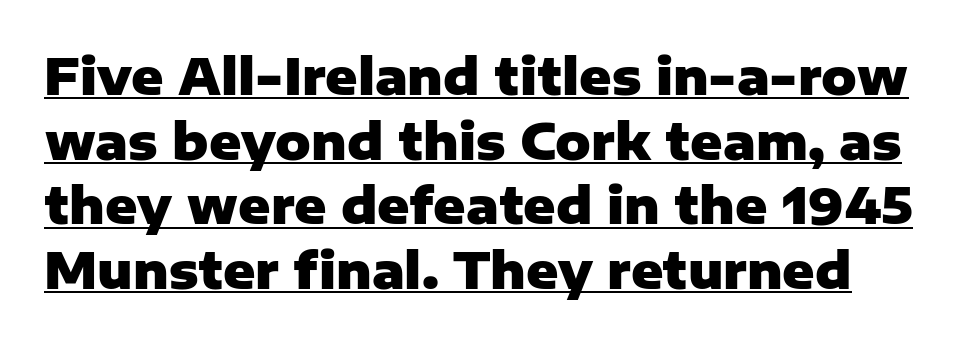
{"serif": "no", "italic": "no", "bold": "yes", "weight": "heavy", "width": "normal", "stroke_contrast": "low", "x_height": "medium", "monospaced": "no", "underline": "yes", "line_spacing": "normal", "line_spacing_ratio": 1.32, "letter_spacing": "normal", "letter_spacing_em": 0.0, "glyph_px": 49}
